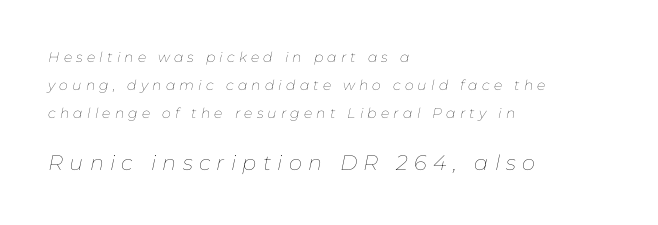
Q: Is the text bold? A: No.
Q: Is the text italic (slanted)? A: Yes, it leans right by about 11 degrees.
Q: Is the text underlined? A: No.
Q: How is the paragraph aligned? A: Left-aligned.
Q: Is the spacing between letters normal or unusually wide? A: Unusually wide.
Q: Is the spacing between lines tight, normal or loose? A: Loose.
Q: Which block of text is set in a larger size, the first (top) or the second (bottom)? A: The second (bottom) one.
